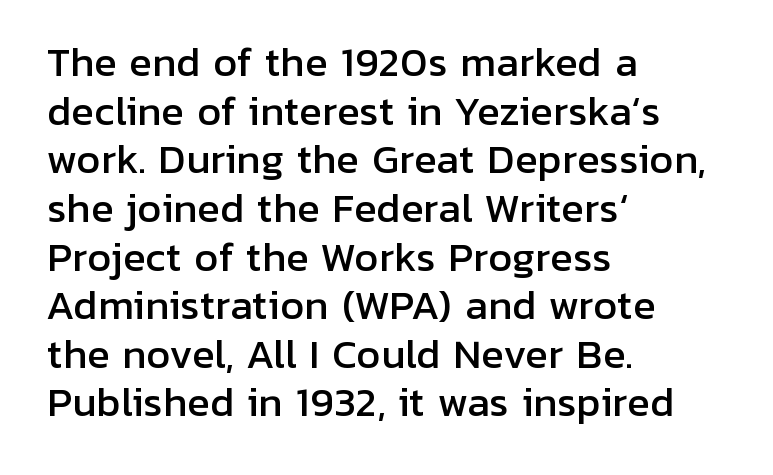
Check the space under the baseline: it is left empty. A typesetter would mark this as roman, not italic. Summary of vertical rhythm: regular, with standard interline spacing. In CSS terms this would be text-align: left. Observe the ordinary spacing: letters are neighbours, not strangers.
